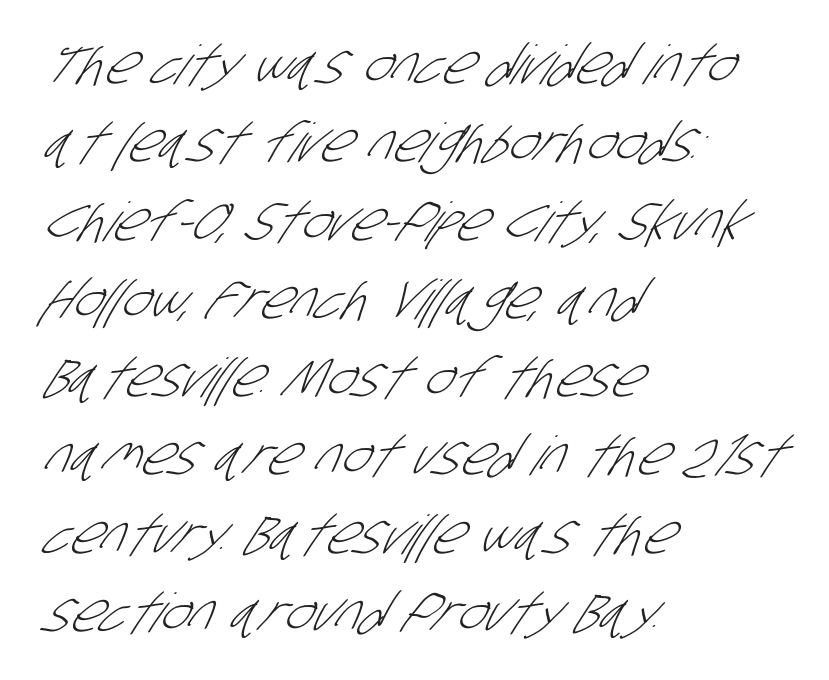
The cut favours lightness, reaching ordinary text weight at its darkest. Teacher's note: observe the even left margin — that is flush-left alignment. The font family rendered here belongs to the sans-serif group. The rendering keeps characters at their native spacing.
